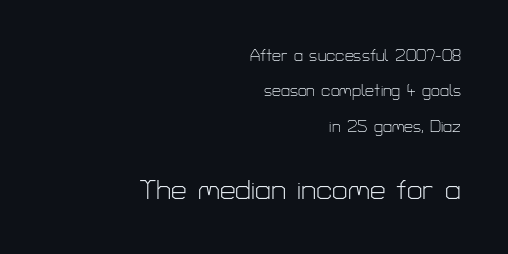
The image shows 28 px light sans-serif type, upright; set right-aligned, loose line spacing (2.21x), normal letter spacing, not underlined; the second (bottom) block is 1.75x larger; low stroke contrast and a medium x-height.
